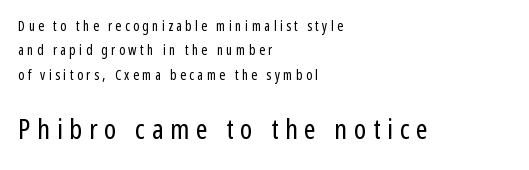
The image shows 28 px regular-weight, condensed sans-serif type, upright; set left-aligned, line spacing 1.74x, unusually wide letter spacing (+0.24 em), not underlined; the second (bottom) block is 2.0x larger; low stroke contrast and a medium x-height.
